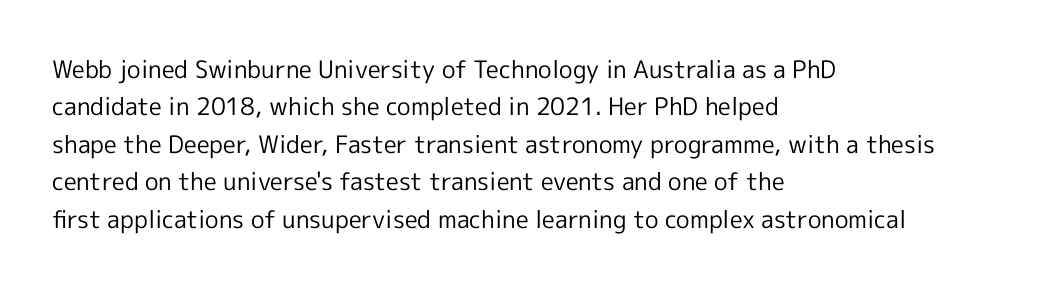
Q: Is the text bold? A: No.
Q: Is the text italic (slanted)? A: No, it is upright.
Q: Is the text underlined? A: No.
Q: How is the paragraph aligned? A: Left-aligned.
Q: Is the spacing between letters normal or unusually wide? A: Normal.
Q: Is the spacing between lines tight, normal or loose? A: Normal.
